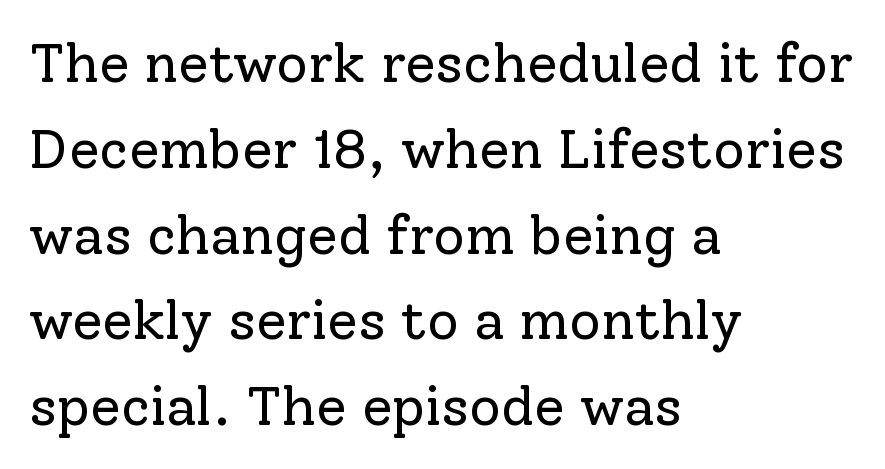
Q: Is the text bold? A: No.
Q: Is the text italic (slanted)? A: No, it is upright.
Q: Is the typeface a serif or a sans-serif typeface? A: Serif.
Q: Is the text underlined? A: No.
Q: How is the paragraph aligned? A: Left-aligned.
Q: Is the spacing between letters normal or unusually wide? A: Normal.
Q: Is the spacing between lines tight, normal or loose? A: Normal.
Q: Width (condensed, normal, or wide)? A: Normal.
Q: Stroke contrast? A: Low.
Q: x-height? A: Medium.
Q: Monospaced? A: No.
